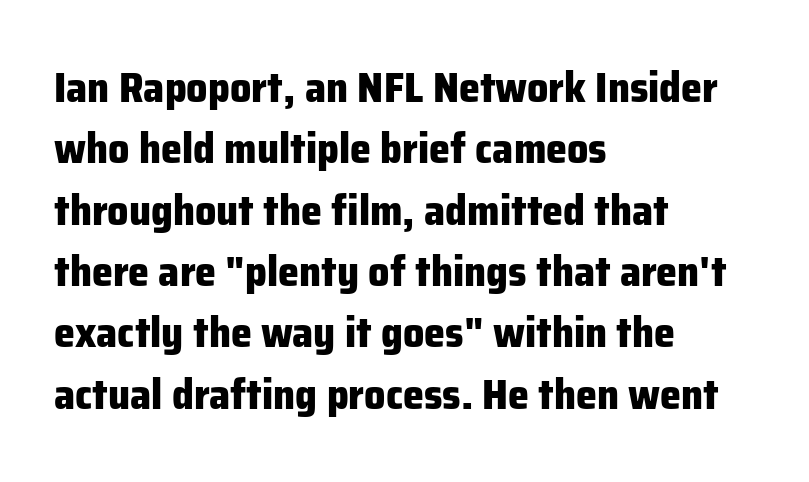
{"serif": "no", "italic": "no", "bold": "yes", "weight": "heavy", "width": "normal", "stroke_contrast": "low", "x_height": "medium", "monospaced": "no", "underline": "no", "align": "left", "line_spacing": "normal", "line_spacing_ratio": 1.46, "letter_spacing": "normal", "letter_spacing_em": 0.0, "glyph_px": 42}
